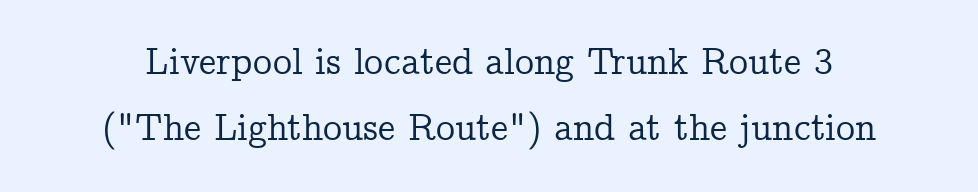
Q: Is the text italic (slanted)? A: No, it is upright.
Q: Is the typeface a serif or a sans-serif typeface? A: Serif.
Q: Is the text underlined? A: No.
Q: Is the spacing between letters normal or unusually wide? A: Normal.
Q: Width (condensed, normal, or wide)? A: Normal.
Q: Stroke contrast? A: Low.
Q: x-height? A: Medium.
Q: Monospaced? A: No.
